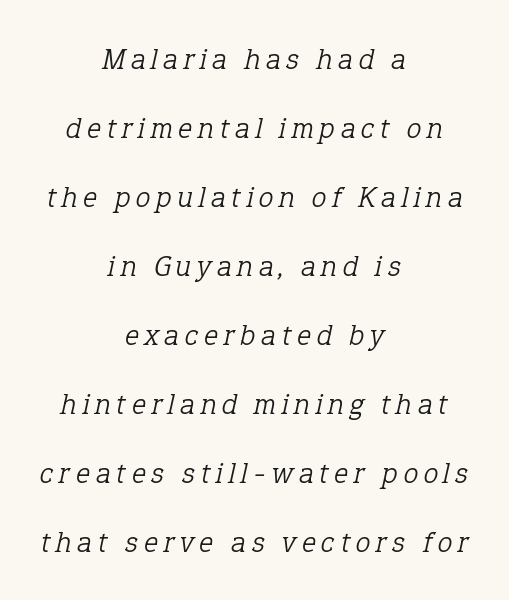
Q: Is the text bold? A: No.
Q: Is the text italic (slanted)? A: Yes, it leans right by about 12 degrees.
Q: Is the typeface a serif or a sans-serif typeface? A: Serif.
Q: Is the text underlined? A: No.
Q: How is the paragraph aligned? A: Centered.
Q: Is the spacing between lines tight, normal or loose? A: Loose.
Q: Width (condensed, normal, or wide)? A: Normal.
Q: Stroke contrast? A: Low.
Q: x-height? A: Medium.
Q: Monospaced? A: No.
